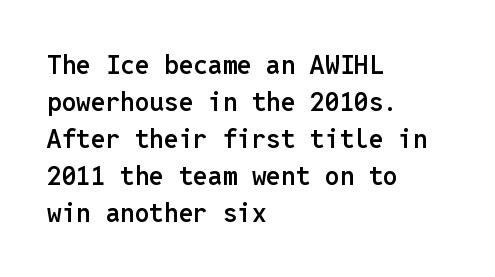
Q: Is the text bold? A: Semi-bold.
Q: Is the text italic (slanted)? A: No, it is upright.
Q: Is the text underlined? A: No.
Q: How is the paragraph aligned? A: Left-aligned.
Q: Is the spacing between letters normal or unusually wide? A: Normal.
Q: Is the spacing between lines tight, normal or loose? A: Normal.
